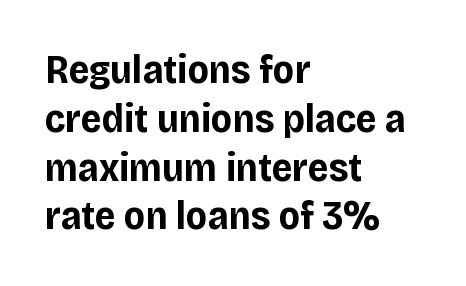
These lines carry a lot of weight — the face is fully bold. Each letter keeps its own natural width here, so spacing adapts to shape. A classic flush-left, rag-right setting is used for this passage. You can tell from the bare stems that sans-serif type was used. Decoration check: the copy has no underline.
